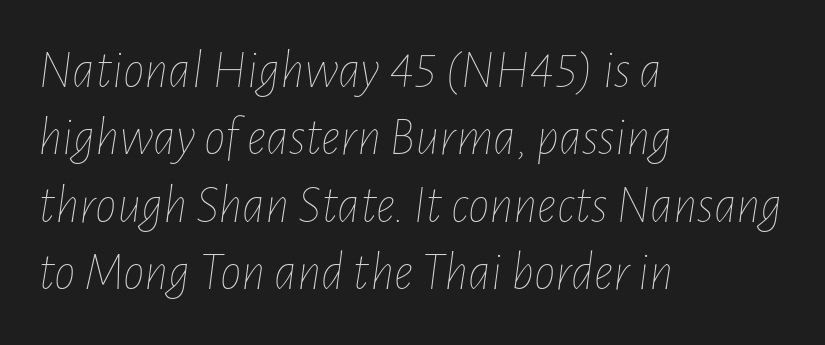
The image shows 54 px thin, condensed type, italic (leaning right); set left-aligned, normal line spacing (1.25x), normal letter spacing, not underlined; low stroke contrast and a medium x-height.
